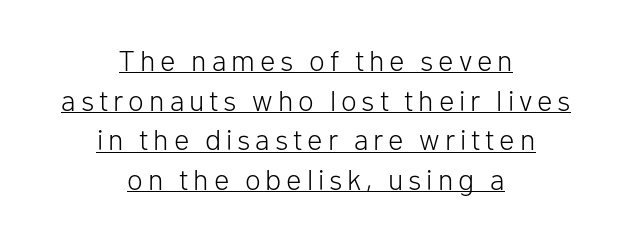
The image shows 29 px light sans-serif type, upright; set centered, normal line spacing (1.37x), underlined; low stroke contrast and a medium x-height.
